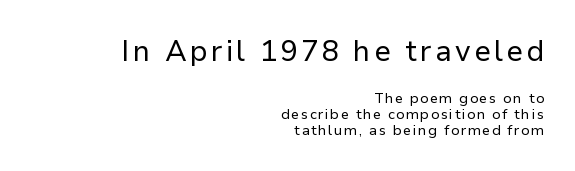
Q: Is the text bold? A: No.
Q: Is the text italic (slanted)? A: No, it is upright.
Q: Is the typeface a serif or a sans-serif typeface? A: Sans-serif.
Q: Is the text underlined? A: No.
Q: How is the paragraph aligned? A: Right-aligned.
Q: Is the spacing between lines tight, normal or loose? A: Tight.
Q: Which block of text is set in a larger size, the first (top) or the second (bottom)? A: The first (top) one.
Q: Width (condensed, normal, or wide)? A: Normal.
Q: Stroke contrast? A: Low.
Q: x-height? A: Medium.
Q: Monospaced? A: No.
